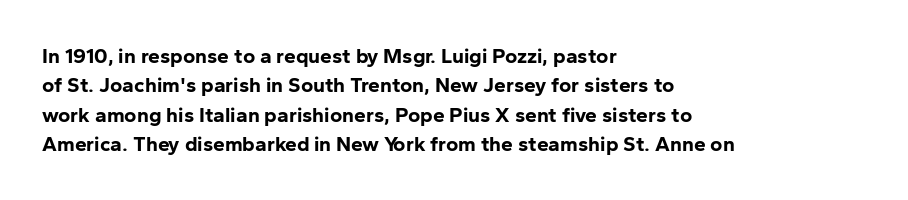
Posture: upright roman. Underlining? Definitely not there. Each line starts at the same left margin while the right side varies. Stroke thickness is high; the sample reads as a true bold. The block of text has a typical density, with ordinary space between rows.
